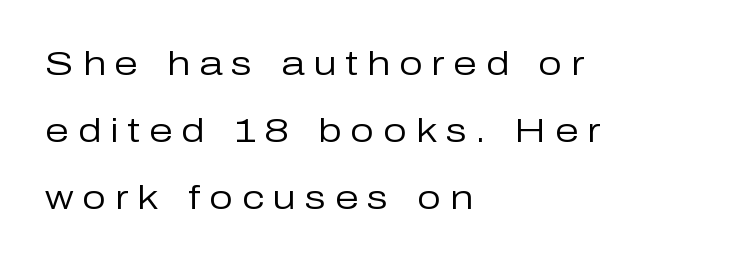
{"serif": "no", "italic": "no", "bold": "no", "weight": "regular", "width": "normal", "stroke_contrast": "low", "x_height": "medium", "monospaced": "no", "underline": "no", "align": "left", "line_spacing": "loose", "line_spacing_ratio": 1.97, "letter_spacing": "wide", "letter_spacing_em": 0.26, "glyph_px": 34}
